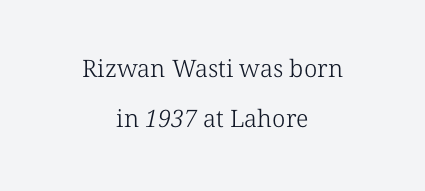
The typeface has the unassuming heft of standard copy or less. How are the letters spaced? Ordinarily, with no added tracking. The specimen omits any rule beneath the text block's lines. Caption: multi-line text, centered on the measure. Line spacing here is loose.
